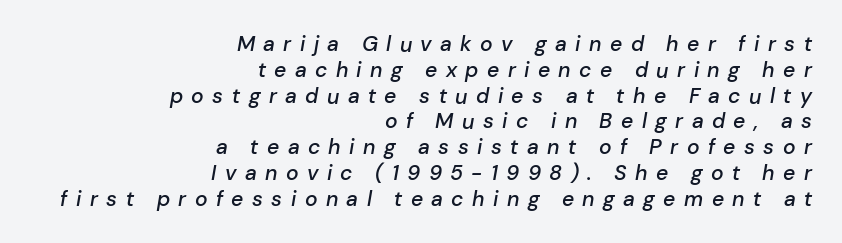
Q: Is the text bold? A: Semi-bold.
Q: Is the text italic (slanted)? A: Yes, it leans right by about 10 degrees.
Q: Is the text underlined? A: No.
Q: How is the paragraph aligned? A: Right-aligned.
Q: Is the spacing between letters normal or unusually wide? A: Unusually wide.
